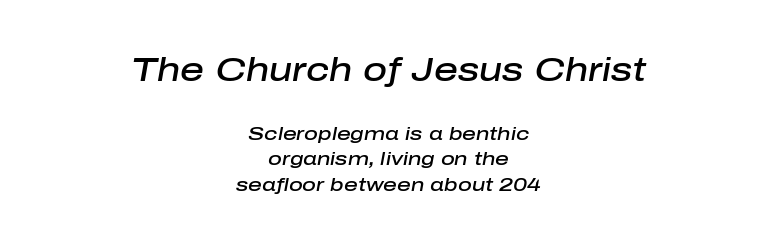
Q: Is the text bold? A: Semi-bold.
Q: Is the text italic (slanted)? A: Yes, it leans right by about 10 degrees.
Q: Is the text underlined? A: No.
Q: How is the paragraph aligned? A: Centered.
Q: Is the spacing between letters normal or unusually wide? A: Normal.
Q: Is the spacing between lines tight, normal or loose? A: Normal.
Q: Which block of text is set in a larger size, the first (top) or the second (bottom)? A: The first (top) one.
Q: Width (condensed, normal, or wide)? A: Normal.
Q: Stroke contrast? A: Low.
Q: x-height? A: Medium.
Q: Monospaced? A: No.
